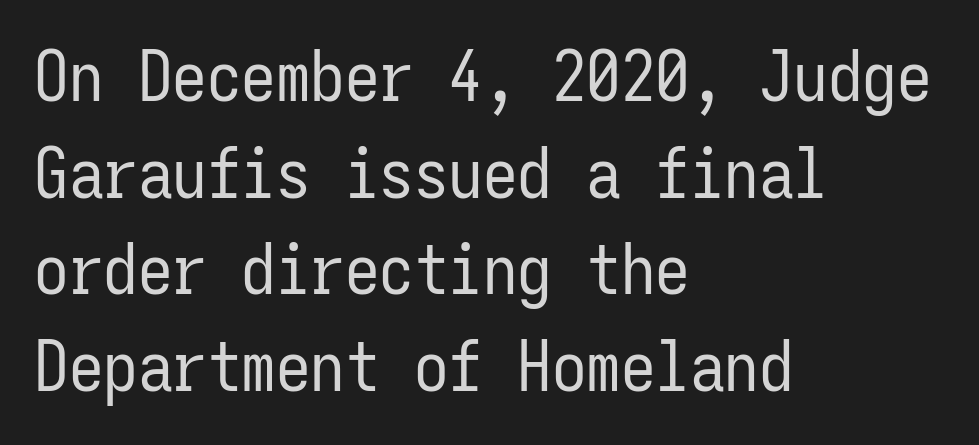
No letter is thick-stroked: the sample isn't bold. Each line starts at the same left margin while the right side varies. A typesetter would call this leading conventional body-copy spacing. The horizontal fit of the characters is conventional and even.
